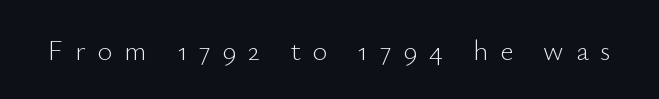
The image shows 28 px light sans-serif type, upright; set unusually wide letter spacing (+0.43 em), not underlined; low stroke contrast and a small x-height.
